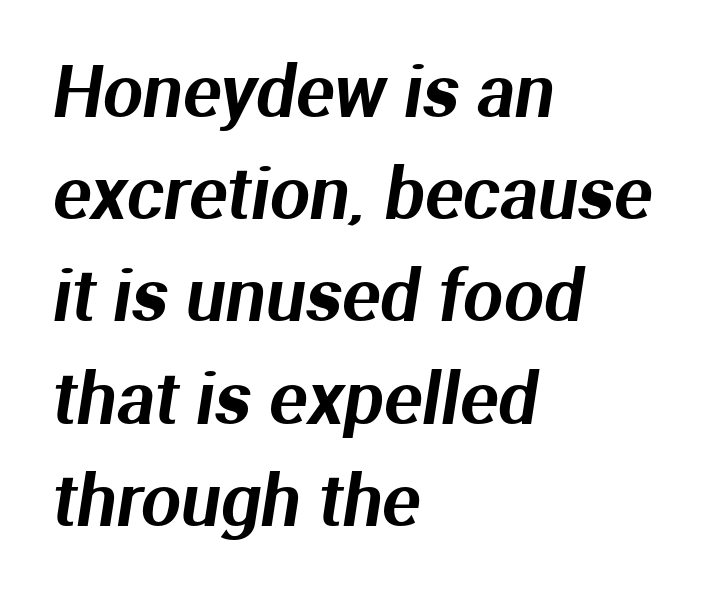
{"serif": "no", "width": "normal", "stroke_contrast": "medium", "x_height": "medium", "monospaced": "no", "underline": "no", "align": "left", "line_spacing": "normal", "line_spacing_ratio": 1.44, "letter_spacing": "normal", "letter_spacing_em": 0.0, "glyph_px": 71}
